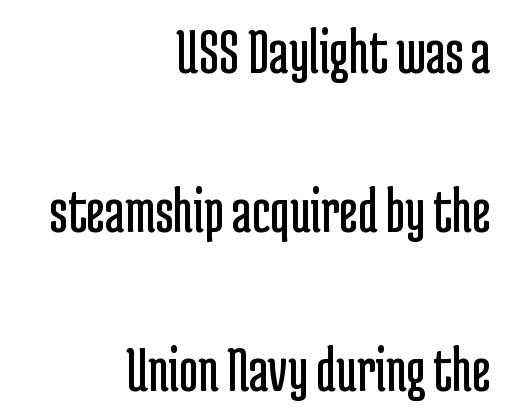
Compared with a flush-left layout, this one pins lines to the opposite, right side. In terms of leading, this rendering errs on the spacious side. Each stroke keeps to a modest, everyday thickness or less. Think of a printed novel: that variable character pitch is what you see here. Honestly, there is no underline to notice here at all.
